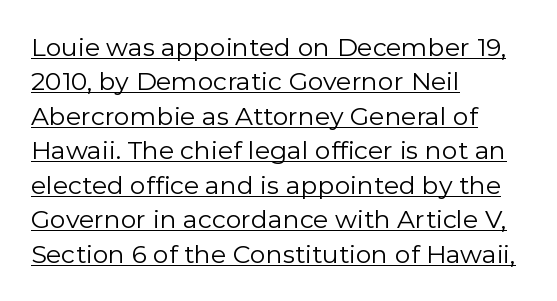
Here the glyphs are tracked normally, forming tight word shapes. Do the letters lean? They stand straight. This rendering uses left alignment, leaving the right contour irregular. Underlined type. Leading matches the norm, producing a regular column. The cut favours lightness, reaching ordinary text weight at its darkest.
